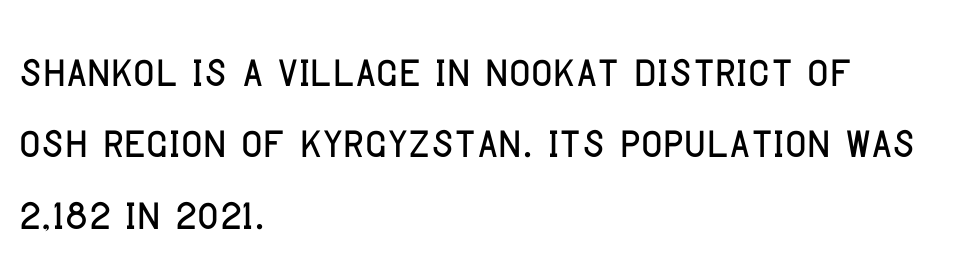
{"serif": "no", "italic": "no", "width": "condensed", "stroke_contrast": "low", "x_height": "large", "monospaced": "no", "underline": "no", "align": "left", "line_spacing_ratio": 1.21, "letter_spacing": "normal", "letter_spacing_em": 0.0, "glyph_px": 59}
